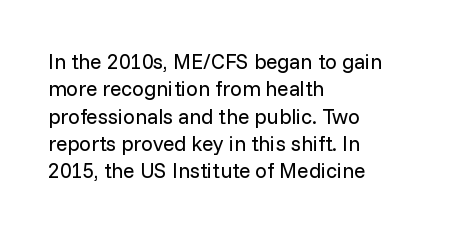
{"italic": "no", "bold": "no", "underline": "no", "align": "left", "line_spacing": "normal", "line_spacing_ratio": 1.3, "letter_spacing": "normal", "letter_spacing_em": 0.0, "glyph_px": 21}
